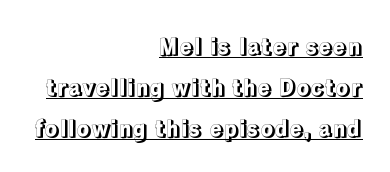
{"italic": "no", "underline": "yes", "align": "right", "line_spacing_ratio": 1.78, "letter_spacing": "normal", "letter_spacing_em": 0.0, "glyph_px": 23}
